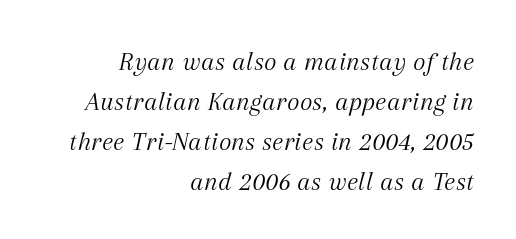
Nothing unusual about the tracking: characters are spaced as the font intends. Vertically, the passage feels balanced, rows spaced as you'd expect. Quick note: underline off. It's the slanting kind of type. Typeset ragged left — the right edge is the straight one.
